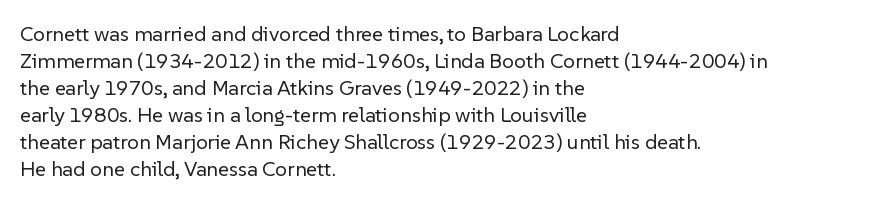
Q: Is the text bold? A: No.
Q: Is the text italic (slanted)? A: No, it is upright.
Q: Is the text underlined? A: No.
Q: How is the paragraph aligned? A: Left-aligned.
Q: Is the spacing between letters normal or unusually wide? A: Normal.
Q: Is the spacing between lines tight, normal or loose? A: Normal.
